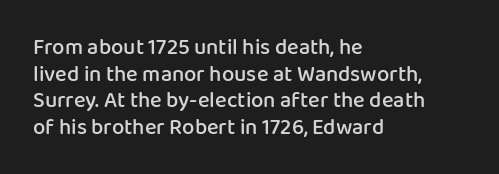
Q: Is the text bold? A: Semi-bold.
Q: Is the text italic (slanted)? A: No, it is upright.
Q: Is the text underlined? A: No.
Q: How is the paragraph aligned? A: Left-aligned.
Q: Is the spacing between letters normal or unusually wide? A: Normal.
